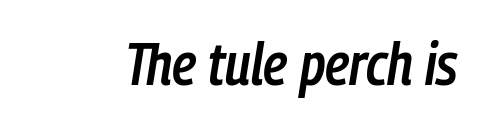
This is the in-between weight designers call semibold or demi. Do the characters align in a grid? No, the font is proportional. Anything drawn beneath the words? Only blank space. Between one letter and the next there's only the usual sliver of space. Yep, that's italic — everything's leaning.
